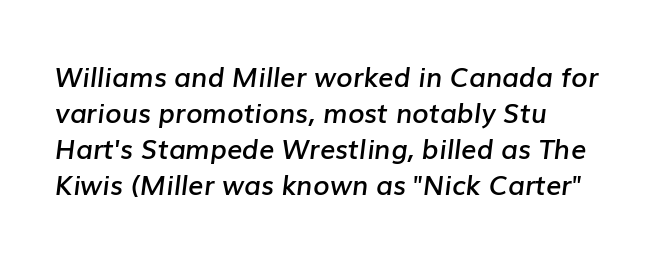
Would a proofreader flag this as italicized? Yes. The letters are semibold — heavier than regular but short of a full bold. The horizontal fit of the characters is conventional and even. Anything drawn beneath the words? Only blank space.
